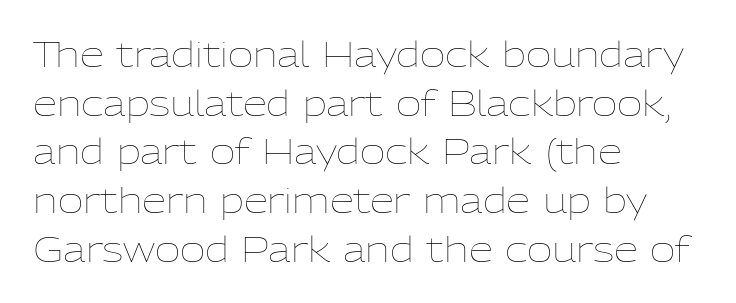
Q: Is the text bold? A: No.
Q: Is the text italic (slanted)? A: No, it is upright.
Q: Is the text underlined? A: No.
Q: How is the paragraph aligned? A: Left-aligned.
Q: Is the spacing between letters normal or unusually wide? A: Normal.
Q: Is the spacing between lines tight, normal or loose? A: Normal.
Q: Width (condensed, normal, or wide)? A: Normal.
Q: Stroke contrast? A: Low.
Q: x-height? A: Medium.
Q: Monospaced? A: No.
